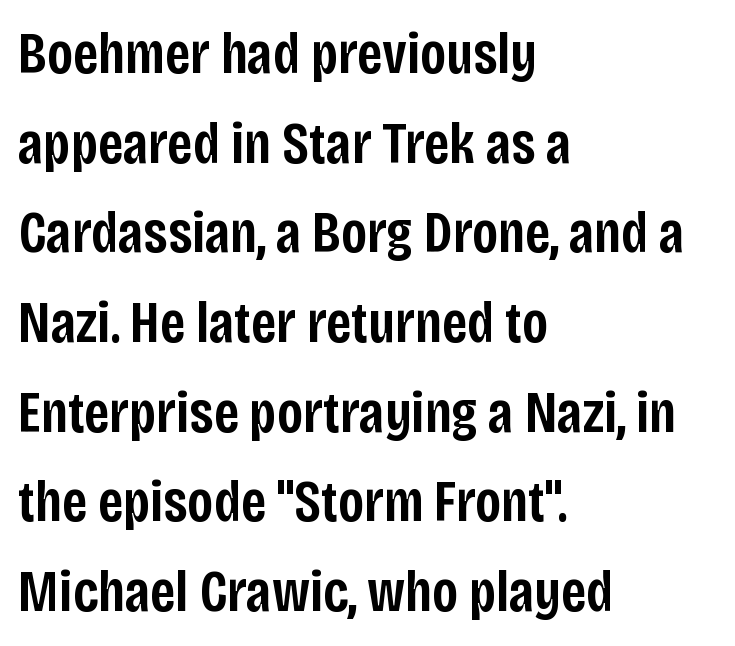
{"serif": "no", "italic": "no", "bold": "semi", "weight": "semibold", "width": "condensed", "stroke_contrast": "low", "x_height": "large", "monospaced": "no", "underline": "no", "align": "left", "line_spacing": "normal", "line_spacing_ratio": 1.52, "letter_spacing": "normal", "letter_spacing_em": 0.0, "glyph_px": 59}
